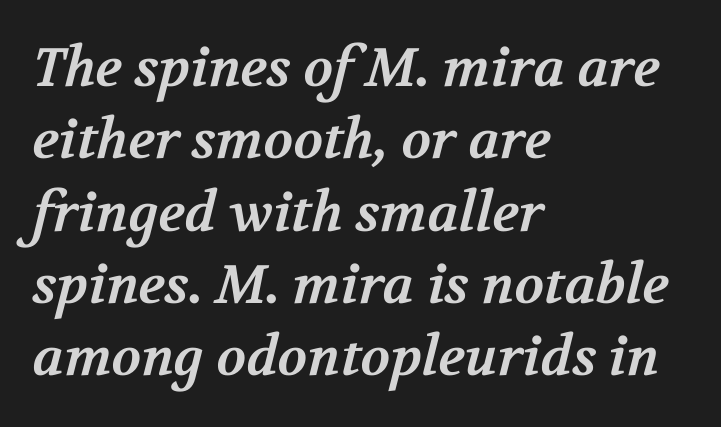
Q: Is the text bold? A: Yes.
Q: Is the typeface a serif or a sans-serif typeface? A: Serif.
Q: Is the text underlined? A: No.
Q: How is the paragraph aligned? A: Left-aligned.
Q: Is the spacing between letters normal or unusually wide? A: Normal.
Q: Is the spacing between lines tight, normal or loose? A: Normal.
Q: Width (condensed, normal, or wide)? A: Normal.
Q: Stroke contrast? A: Medium.
Q: x-height? A: Medium.
Q: Monospaced? A: No.
